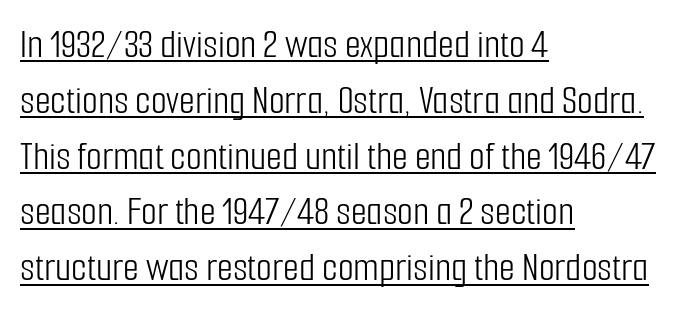
{"serif": "no", "italic": "no", "bold": "no", "weight": "light", "width": "condensed", "stroke_contrast": "low", "x_height": "medium", "monospaced": "no", "underline": "yes", "align": "left", "line_spacing": "normal", "line_spacing_ratio": 1.36, "letter_spacing": "normal", "letter_spacing_em": 0.0, "glyph_px": 41}
